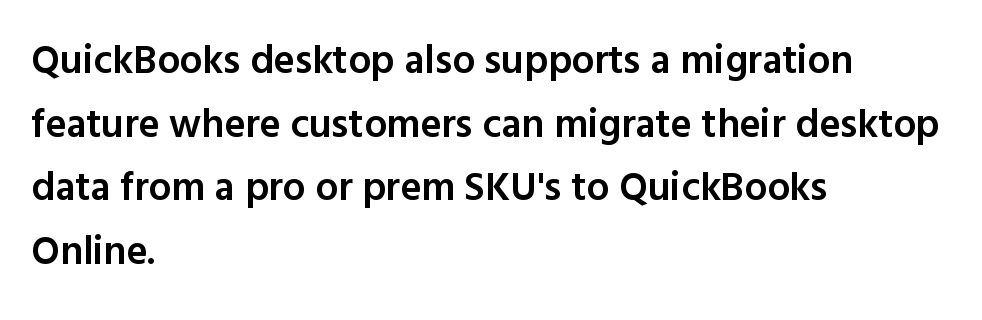
The image shows 40 px semibold sans-serif type, upright; set left-aligned, normal line spacing (1.59x), normal letter spacing, not underlined; a medium x-height.
